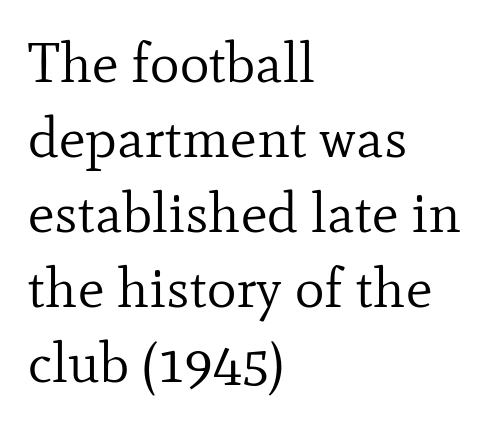
{"serif": "yes", "italic": "no", "bold": "no", "weight": "regular", "width": "normal", "stroke_contrast": "low", "x_height": "small", "monospaced": "no", "underline": "no", "align": "left", "line_spacing": "normal", "line_spacing_ratio": 1.34, "letter_spacing": "normal", "letter_spacing_em": 0.0, "glyph_px": 56}
